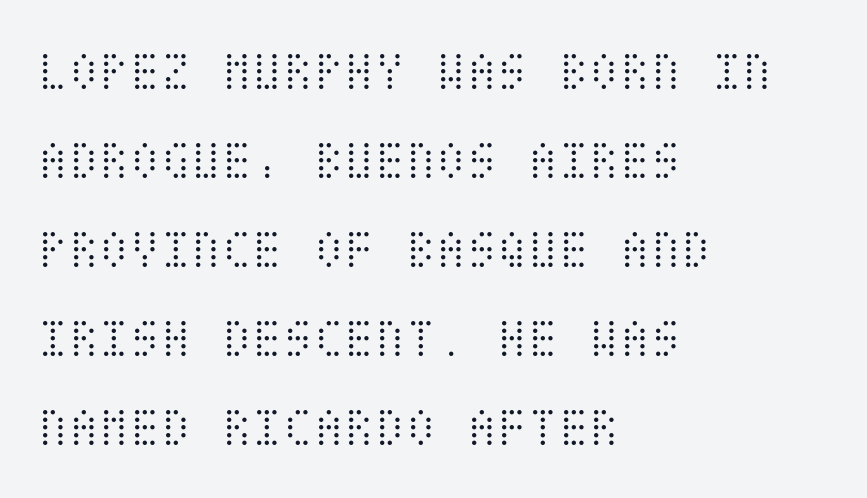
Q: Is the text bold? A: No.
Q: Is the text italic (slanted)? A: No, it is upright.
Q: Is the text underlined? A: No.
Q: How is the paragraph aligned? A: Left-aligned.
Q: Is the spacing between letters normal or unusually wide? A: Normal.
Q: Is the spacing between lines tight, normal or loose? A: Normal.
Q: Width (condensed, normal, or wide)? A: Condensed.
Q: Stroke contrast? A: Medium.
Q: x-height? A: Large.
